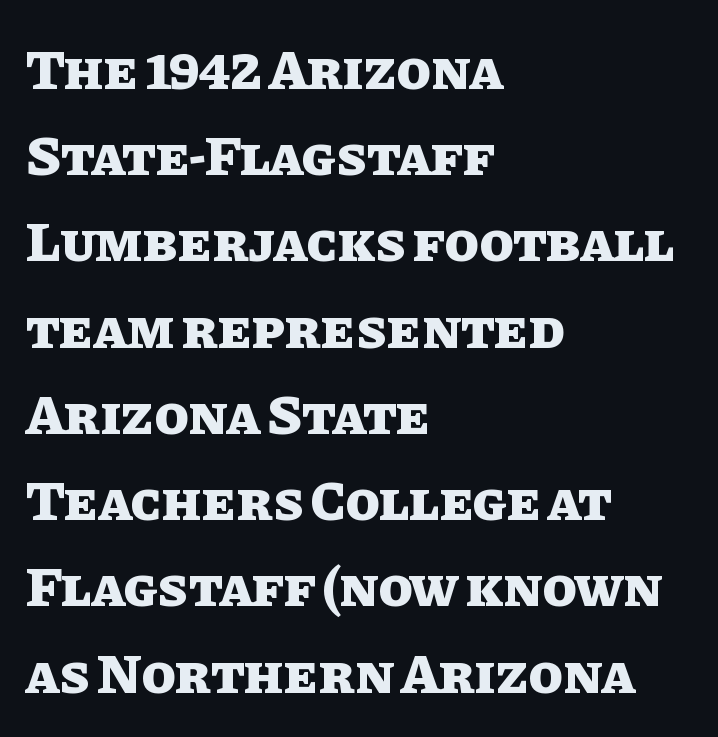
{"italic": "no", "bold": "yes", "weight": "heavy", "width": "normal", "stroke_contrast": "low", "x_height": "large", "monospaced": "no", "underline": "no", "align": "left", "line_spacing": "normal", "line_spacing_ratio": 1.54, "letter_spacing": "normal", "letter_spacing_em": 0.0, "glyph_px": 56}
